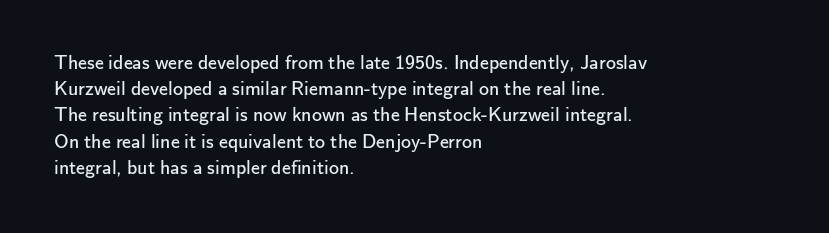
No chunkiness to these letters — they're not bold. Alignment: flush left. Do the letters lean? They stand straight. Horizontal bands of white between lines are of average thickness. Has an underline been added? It has not. Is the letter spacing exaggerated? No — it looks like the ordinary default.
